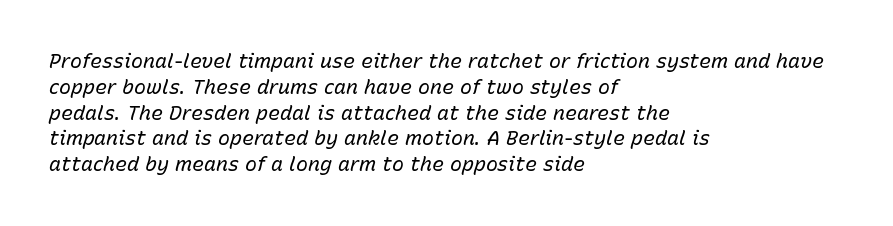
In terms of leading, this rendering sits right in the middle. The letterforms sit at book weight or below. Letter spacing: default. In CSS terms this would be text-align: left. Honestly, there is no underline to notice here at all. In terms of posture, this sample is oblique.
